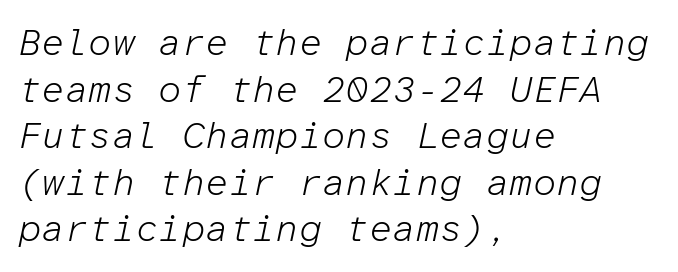
Inter-character spacing is left at the font's built-in metrics. Spacing verdict: monospaced, one width for all characters. Whoever set this chose a conventional vertical rhythm. The paragraph has a hard left edge and a soft right edge.
